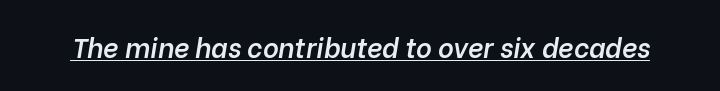
On the weight axis this lands at semibold, roughly 600. Spacing between characters is what you'd get straight out of the box. Does a line run under the words? Yes, clearly. The face used here has a pronounced slope to its letters.
